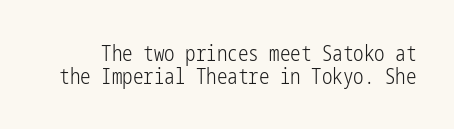
{"italic": "no", "bold": "no", "underline": "no", "line_spacing": "tight", "line_spacing_ratio": 1.08, "letter_spacing": "normal", "letter_spacing_em": 0.0, "glyph_px": 21}
